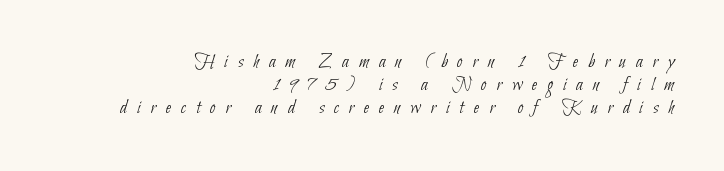
{"bold": "no", "underline": "no", "align": "right", "line_spacing": "tight", "line_spacing_ratio": 1.14, "letter_spacing": "wide", "letter_spacing_em": 0.5, "glyph_px": 20}
